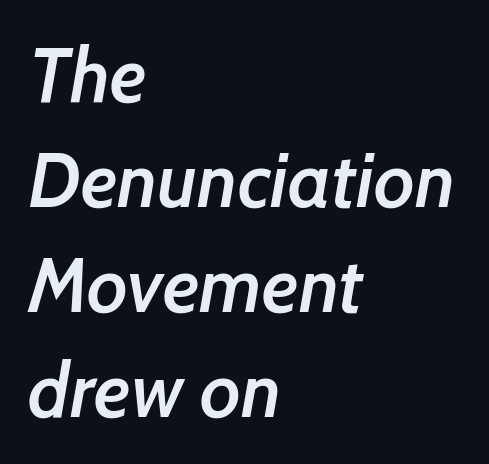
This sample uses a sans-serif face. Set as a demibold, roughly 600 on the weight scale. The gap between lines stays unmarked. These lines keep a tight, regular rhythm from letter to letter.
